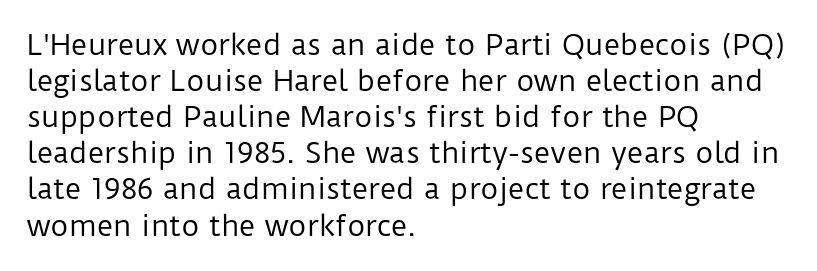
Q: Is the text bold? A: No.
Q: Is the text italic (slanted)? A: No, it is upright.
Q: Is the typeface a serif or a sans-serif typeface? A: Sans-serif.
Q: Is the text underlined? A: No.
Q: How is the paragraph aligned? A: Left-aligned.
Q: Is the spacing between letters normal or unusually wide? A: Normal.
Q: Is the spacing between lines tight, normal or loose? A: Normal.
Q: Width (condensed, normal, or wide)? A: Normal.
Q: Stroke contrast? A: Low.
Q: x-height? A: Medium.
Q: Monospaced? A: No.
